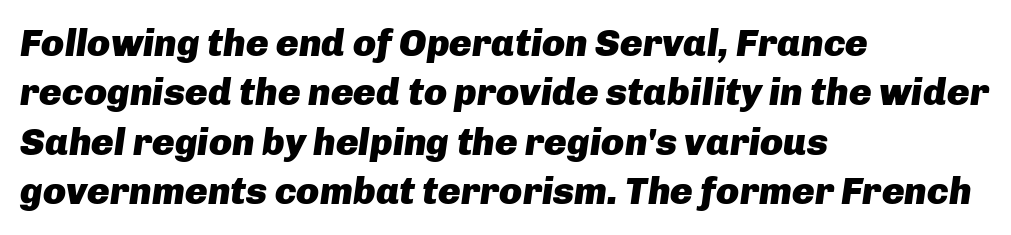
Q: Is the text bold? A: Yes.
Q: Is the text italic (slanted)? A: Yes, it leans right by about 8 degrees.
Q: Is the text underlined? A: No.
Q: How is the paragraph aligned? A: Left-aligned.
Q: Is the spacing between letters normal or unusually wide? A: Normal.
Q: Is the spacing between lines tight, normal or loose? A: Normal.
Q: Width (condensed, normal, or wide)? A: Normal.
Q: Stroke contrast? A: Low.
Q: x-height? A: Medium.
Q: Monospaced? A: No.
